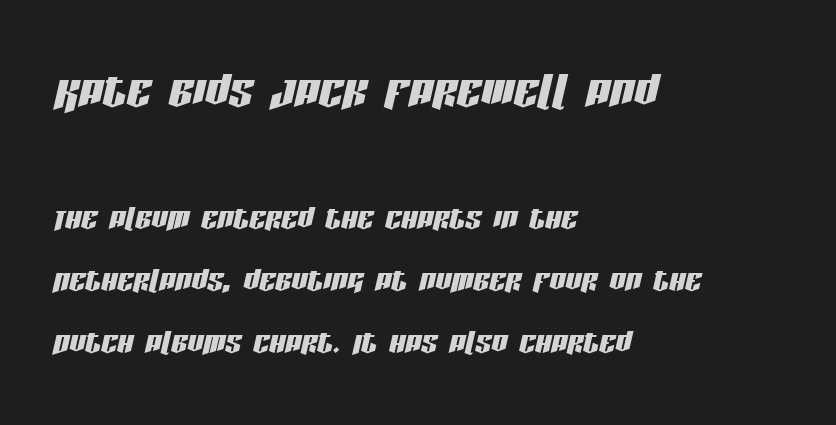
Q: Is the text italic (slanted)? A: Yes, it leans right by about 13 degrees.
Q: Is the text underlined? A: No.
Q: How is the paragraph aligned? A: Left-aligned.
Q: Is the spacing between letters normal or unusually wide? A: Normal.
Q: Is the spacing between lines tight, normal or loose? A: Normal.
Q: Which block of text is set in a larger size, the first (top) or the second (bottom)? A: The first (top) one.
Q: Width (condensed, normal, or wide)? A: Condensed.
Q: Stroke contrast? A: Low.
Q: x-height? A: Large.
Q: Monospaced? A: No.
